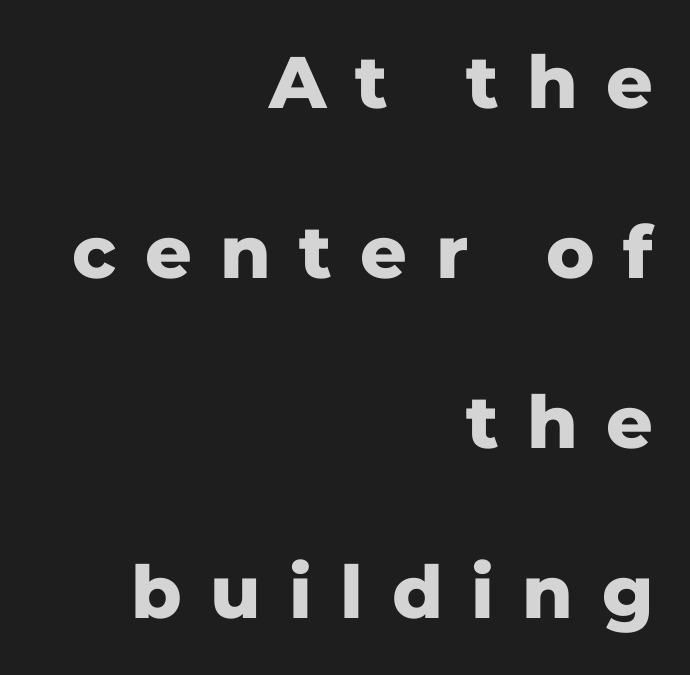
The specimen reads as upright at a glance. Is this a fixed-width face? No — the glyphs have proportional, varying widths. Honestly, there is no underline to notice here at all. The block of text is sparse from top to bottom, with ample space between rows.
